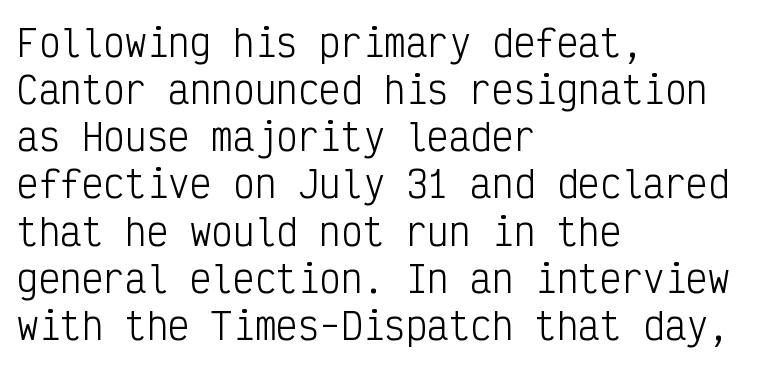
{"serif": "no", "italic": "no", "bold": "no", "weight": "light", "width": "condensed", "stroke_contrast": "low", "x_height": "medium", "monospaced": "yes", "underline": "no", "align": "left", "line_spacing": "normal", "line_spacing_ratio": 1.31, "letter_spacing": "normal", "letter_spacing_em": 0.0, "glyph_px": 36}
